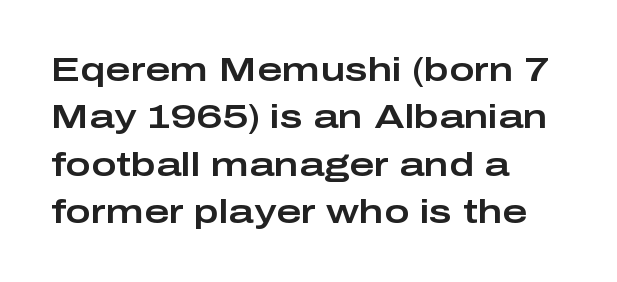
This rendering uses left alignment, leaving the right contour irregular. Looks like regular typesetting: each glyph gets only the width it needs. Baseline-to-baseline distance is the conventional proportion of letter height. Regarding serifs, this sample does without them.
